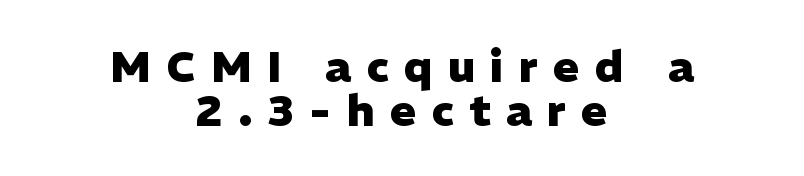
The image shows 44 px heavy sans-serif type, upright; set centered, tight line spacing (0.99x), unusually wide letter spacing (+0.35 em), not underlined; low stroke contrast and a medium x-height.
